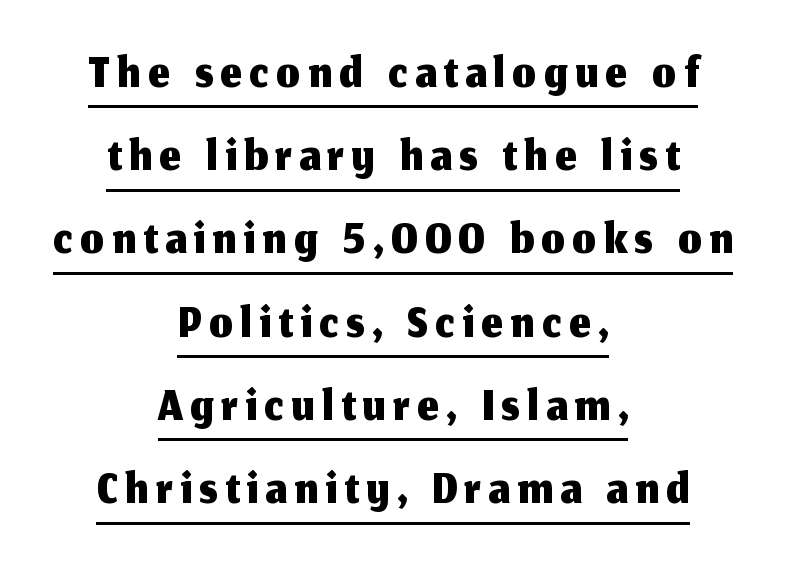
A sans-serif font was chosen for this passage. Each new line begins almost immediately beneath the previous one. You can see a thin bar hugging the bottom of the glyphs. Spacing verdict: proportional, widths tailored to each character. This is the regular roman posture of the typeface.
